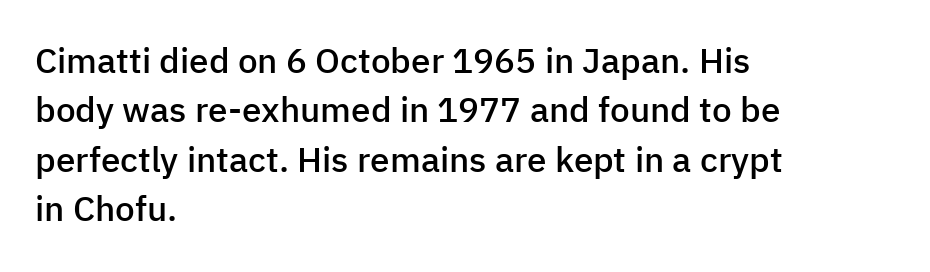
The image shows 35 px semibold sans-serif type, upright; set left-aligned, normal line spacing (1.41x), normal letter spacing, not underlined; low stroke contrast and a medium x-height.
